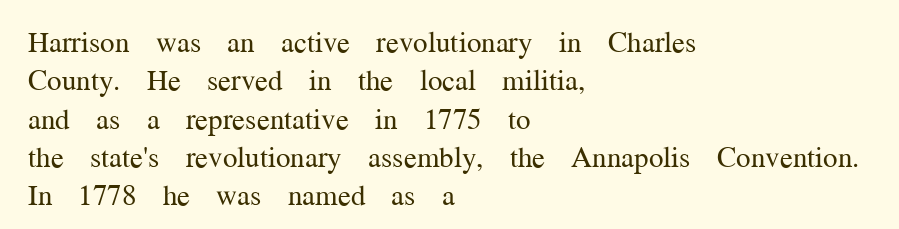
{"serif": "yes", "italic": "no", "bold": "no", "weight": "regular", "width": "normal", "stroke_contrast": "medium", "x_height": "medium", "monospaced": "no", "underline": "no", "align": "left", "line_spacing": "normal", "line_spacing_ratio": 1.32, "letter_spacing": "normal", "letter_spacing_em": 0.0, "glyph_px": 29}
